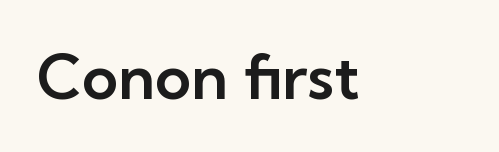
The image shows 62 px sans-serif type, upright; set normal letter spacing, not underlined; low stroke contrast and a medium x-height.
